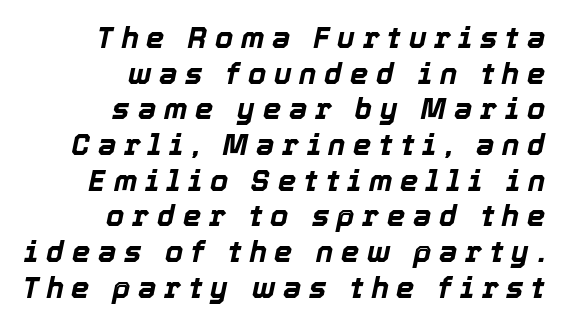
The image shows 29 px bold type, italic (leaning right); set right-aligned, line spacing 1.23x, unusually wide letter spacing (+0.27 em), not underlined; a medium x-height.
